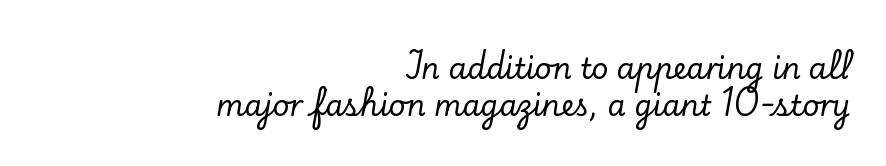
{"serif": "yes", "width": "normal", "stroke_contrast": "low", "x_height": "small", "monospaced": "no", "underline": "no", "align": "right", "line_spacing": "normal", "line_spacing_ratio": 1.26, "letter_spacing": "normal", "letter_spacing_em": 0.0, "glyph_px": 29}
